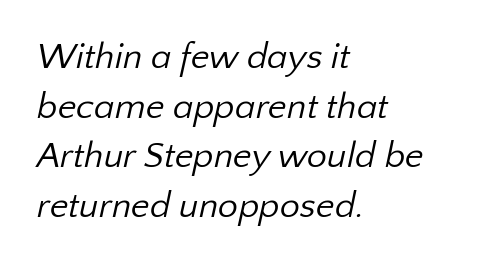
Is this a sans? Yes — the strokes have no serifs. Caption: standard tracking, unaltered. These lines are set flush left with a ragged right edge. On a weight scale, this lands at 450 or below. Does the leading feel generous? No, just average. Descenders hang freely into open space.
